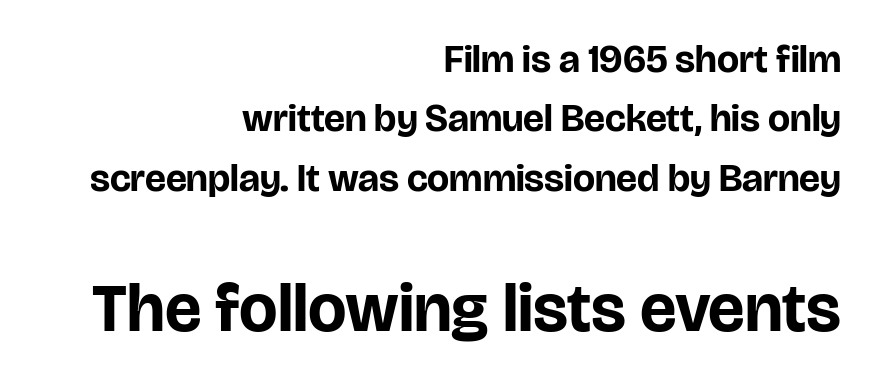
The image shows 68 px bold sans-serif type, upright; set right-aligned, normal line spacing (1.52x), normal letter spacing, not underlined; the second (bottom) block is 1.74x larger; low stroke contrast and a large x-height.
